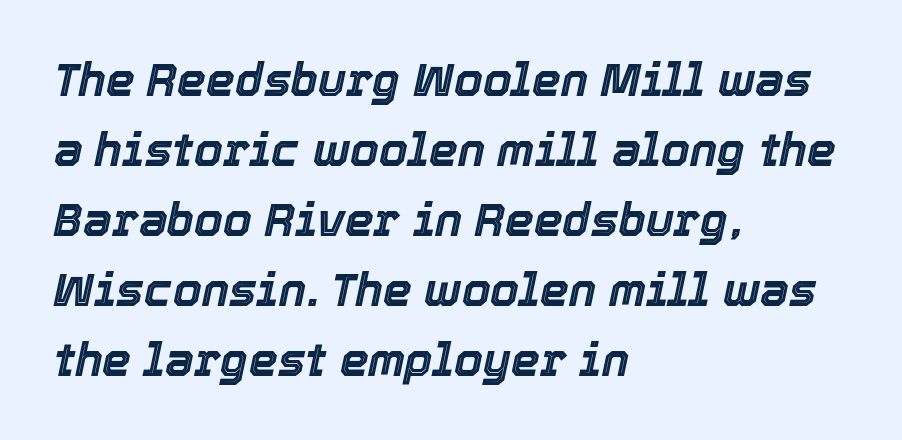
{"italic": "yes", "lean": "right", "slant_degrees": 12, "width": "normal", "x_height": "medium", "monospaced": "no", "underline": "no", "align": "left", "line_spacing": "normal", "line_spacing_ratio": 1.52, "letter_spacing": "normal", "letter_spacing_em": 0.0, "glyph_px": 46}
